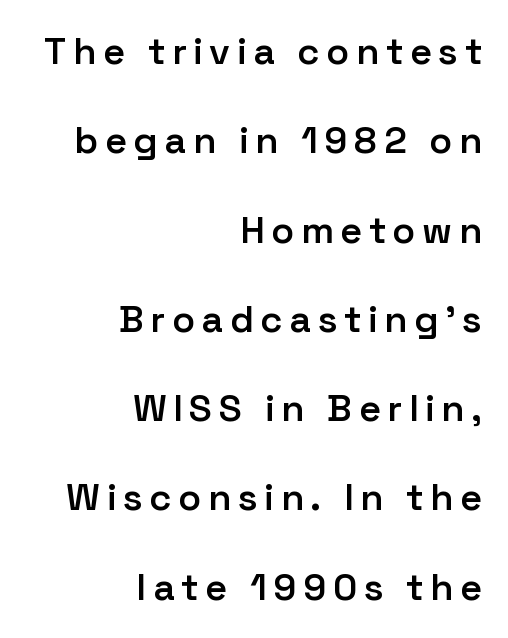
{"serif": "no", "italic": "no", "bold": "semi", "weight": "semibold", "width": "normal", "stroke_contrast": "low", "x_height": "medium", "monospaced": "no", "underline": "no", "align": "right", "line_spacing": "loose", "line_spacing_ratio": 2.35, "glyph_px": 38}
